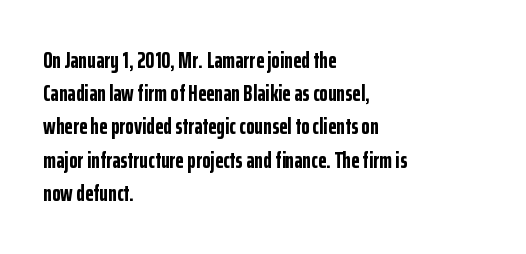
{"italic": "no", "bold": "yes", "underline": "no", "align": "left", "line_spacing": "normal", "line_spacing_ratio": 1.51, "letter_spacing": "normal", "letter_spacing_em": 0.0, "glyph_px": 22}
